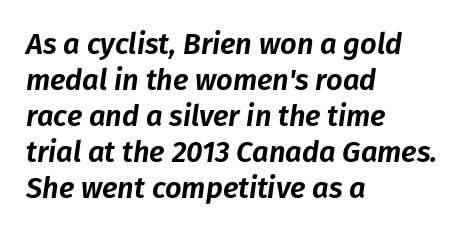
Q: Is the text italic (slanted)? A: Yes, it leans right by about 8 degrees.
Q: Is the text underlined? A: No.
Q: How is the paragraph aligned? A: Left-aligned.
Q: Is the spacing between letters normal or unusually wide? A: Normal.
Q: Width (condensed, normal, or wide)? A: Normal.
Q: Stroke contrast? A: Low.
Q: x-height? A: Medium.
Q: Monospaced? A: No.
